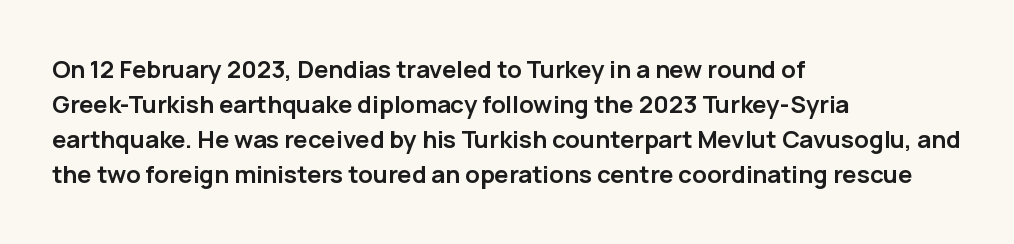
Q: Is the text bold? A: Yes.
Q: Is the text italic (slanted)? A: No, it is upright.
Q: Is the text underlined? A: No.
Q: How is the paragraph aligned? A: Left-aligned.
Q: Is the spacing between letters normal or unusually wide? A: Normal.
Q: Is the spacing between lines tight, normal or loose? A: Normal.
